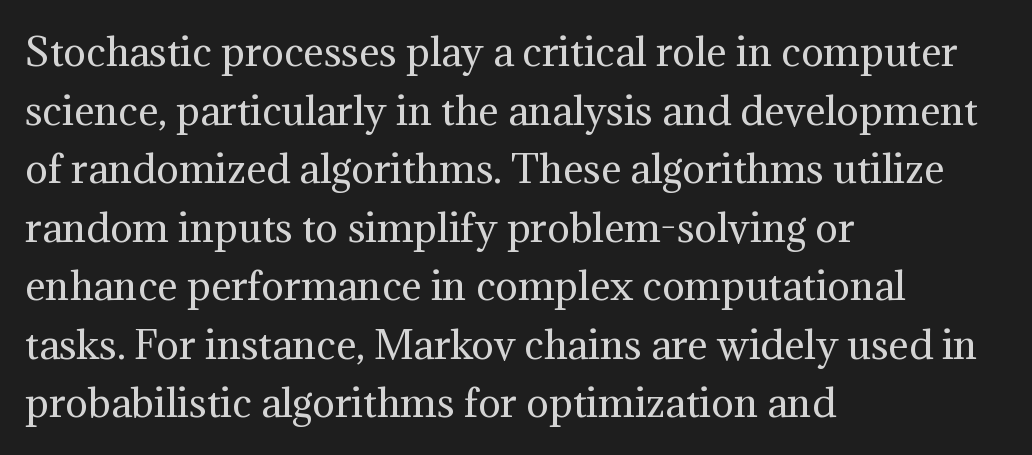
It's the straight-up-and-down kind of type. This sample has the flowing, uneven cadence of proportional lettering. Every row of glyphs begins at an identical x-position on the left. The typeface chosen for these lines features serifs.
